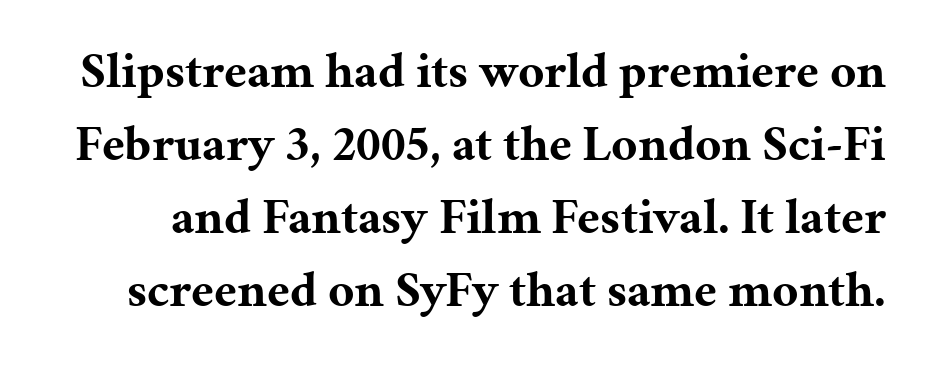
Q: Is the text bold? A: Yes.
Q: Is the text italic (slanted)? A: No, it is upright.
Q: Is the typeface a serif or a sans-serif typeface? A: Serif.
Q: Is the text underlined? A: No.
Q: Is the spacing between letters normal or unusually wide? A: Normal.
Q: Is the spacing between lines tight, normal or loose? A: Normal.
Q: Width (condensed, normal, or wide)? A: Normal.
Q: Stroke contrast? A: Medium.
Q: x-height? A: Medium.
Q: Monospaced? A: No.
